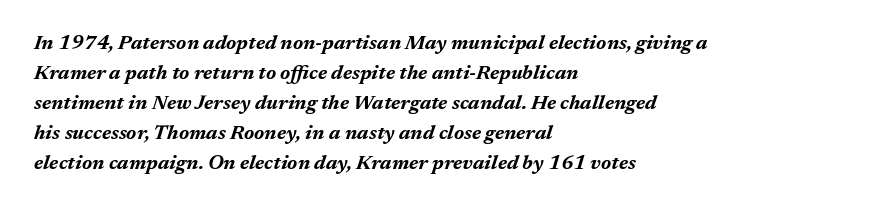
The image shows 20 px bold type, italic (leaning right); set left-aligned, normal line spacing (1.5x), normal letter spacing, not underlined.
